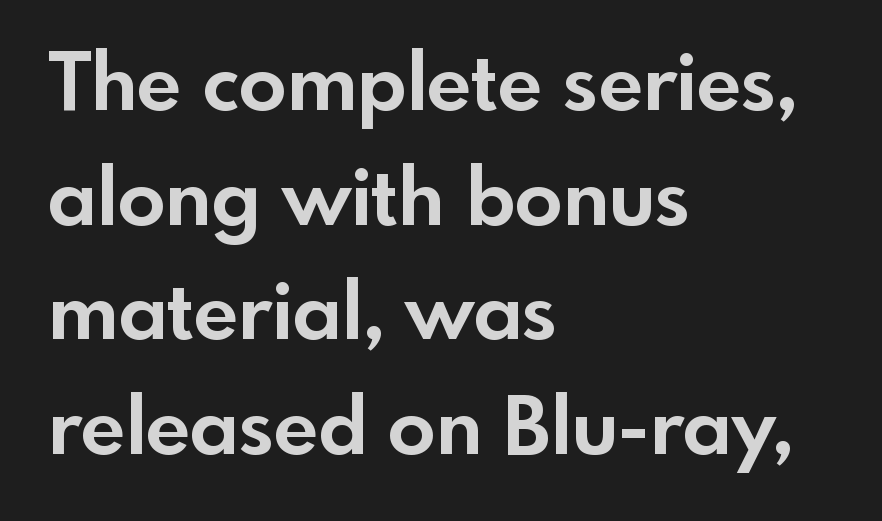
{"serif": "no", "italic": "no", "bold": "yes", "weight": "bold", "width": "normal", "x_height": "small", "monospaced": "no", "underline": "no", "align": "left", "line_spacing": "normal", "line_spacing_ratio": 1.45, "letter_spacing": "normal", "letter_spacing_em": 0.0, "glyph_px": 79}
